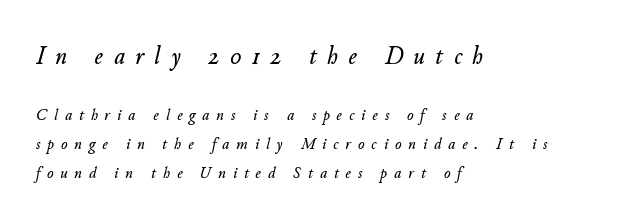
Q: Is the text italic (slanted)? A: Yes, it leans right by about 11 degrees.
Q: Is the text underlined? A: No.
Q: How is the paragraph aligned? A: Left-aligned.
Q: Is the spacing between letters normal or unusually wide? A: Unusually wide.
Q: Which block of text is set in a larger size, the first (top) or the second (bottom)? A: The first (top) one.
